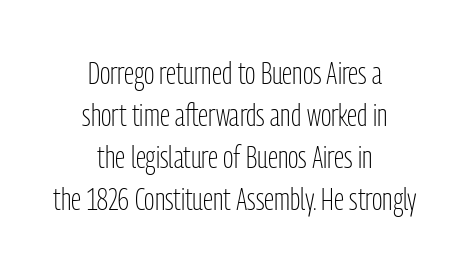
{"serif": "no", "italic": "no", "bold": "no", "weight": "light", "width": "condensed", "stroke_contrast": "low", "x_height": "medium", "monospaced": "no", "underline": "no", "align": "center", "line_spacing": "normal", "line_spacing_ratio": 1.35, "letter_spacing": "normal", "letter_spacing_em": 0.0, "glyph_px": 31}
